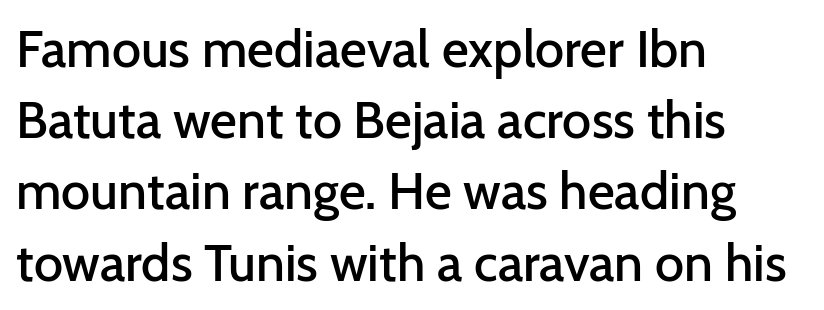
The image shows 52 px semibold sans-serif type, upright; set left-aligned, normal line spacing (1.37x), normal letter spacing, not underlined; low stroke contrast and a medium x-height.
